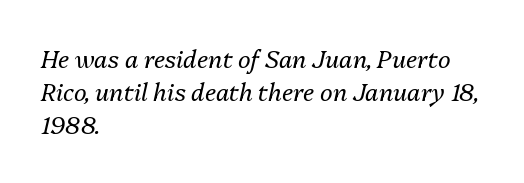
Anything drawn beneath the words? Only blank space. It's the slanting kind of type. The tracking reads as untouched default to a designer's eye. Regarding leading, the lines here are spaced in the standard way.
